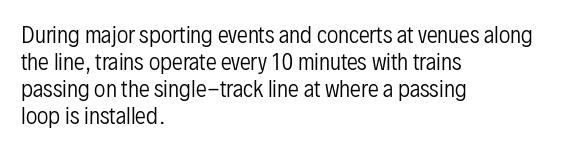
Q: Is the text bold? A: No.
Q: Is the text italic (slanted)? A: No, it is upright.
Q: Is the text underlined? A: No.
Q: How is the paragraph aligned? A: Left-aligned.
Q: Is the spacing between letters normal or unusually wide? A: Normal.
